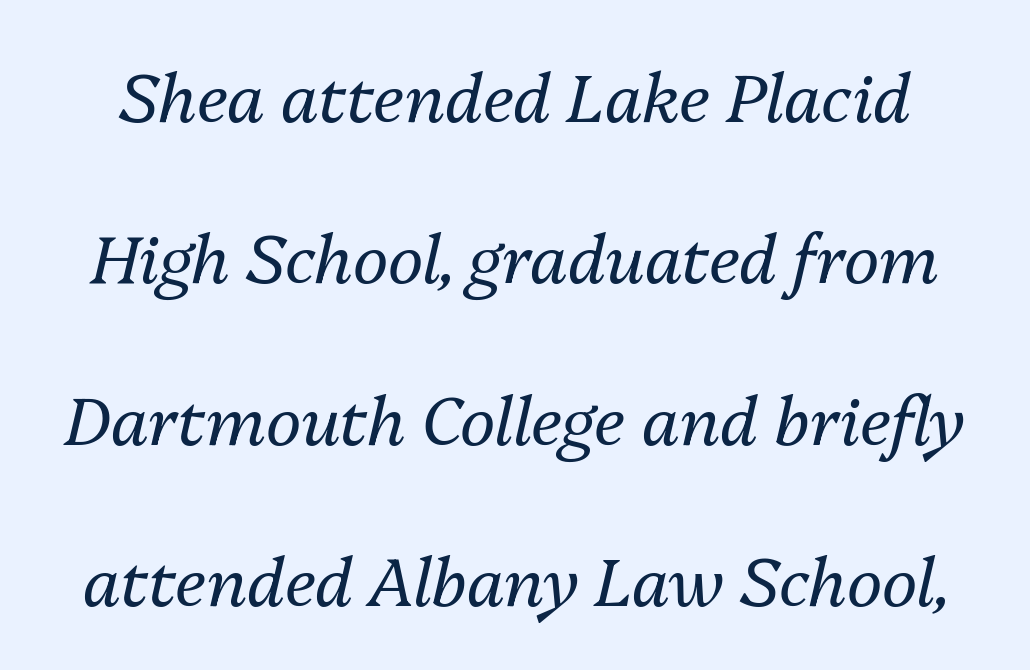
The image shows 67 px regular-weight type, italic (leaning right); set loose line spacing (2.41x), normal letter spacing, not underlined; medium stroke contrast and a medium x-height.
